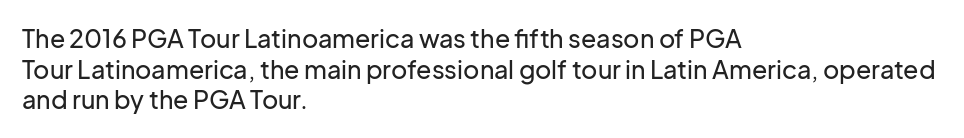
{"italic": "no", "underline": "no", "align": "left", "line_spacing_ratio": 1.23, "letter_spacing": "normal", "letter_spacing_em": 0.0, "glyph_px": 25}
